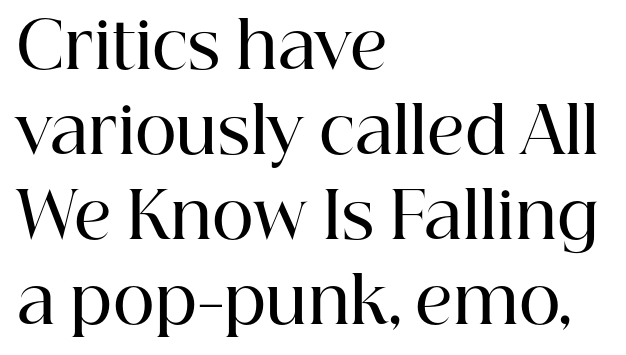
The image shows 64 px semibold serif type, upright; set left-aligned, normal line spacing (1.33x), normal letter spacing, not underlined; high stroke contrast and a medium x-height.
